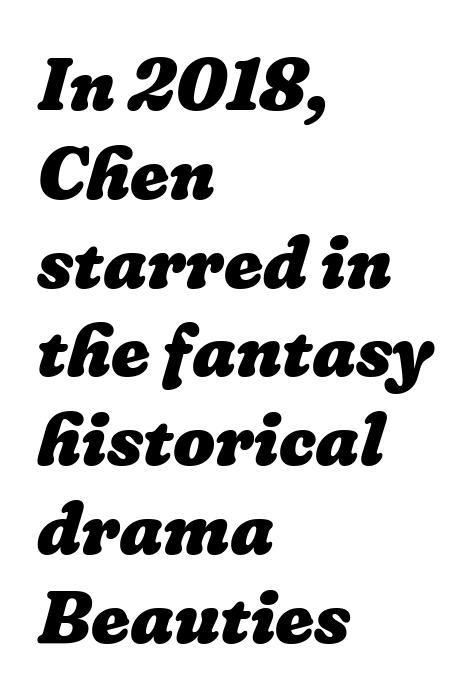
No word sits above an underline. I'd describe the lettering as bold — thick and assertive. Students, note that the glyphs here touch the page at normal intervals. Caption: multi-line text, flush left, ragged right.
